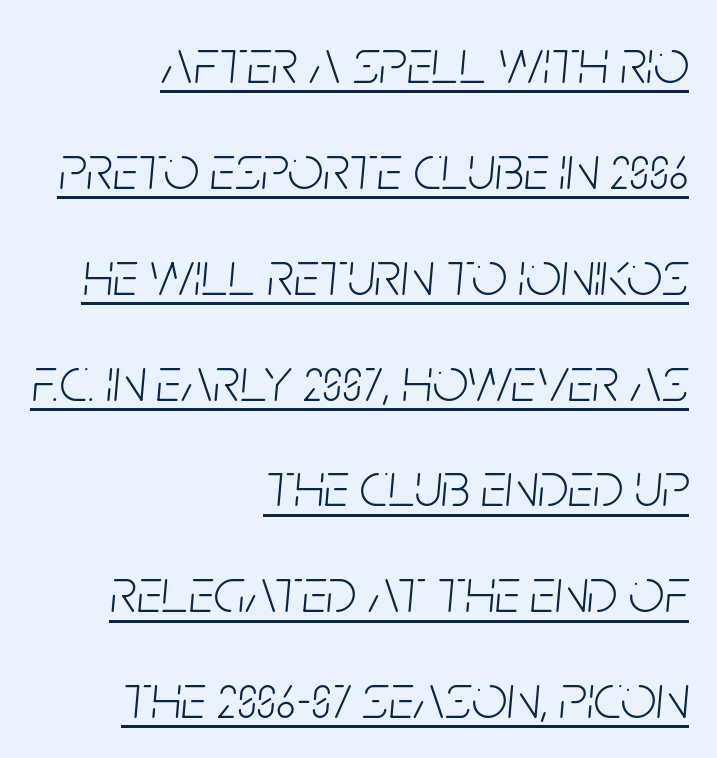
The image shows 63 px light, condensed type, italic (leaning right); set right-aligned, normal line spacing (1.68x), normal letter spacing, underlined; low stroke contrast and a large x-height.
